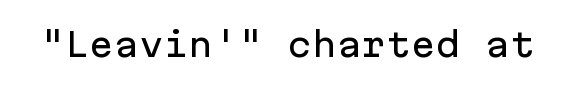
{"serif": "no", "italic": "no", "width": "normal", "stroke_contrast": "low", "x_height": "medium", "monospaced": "yes", "underline": "no", "letter_spacing": "normal", "letter_spacing_em": 0.0, "glyph_px": 33}
